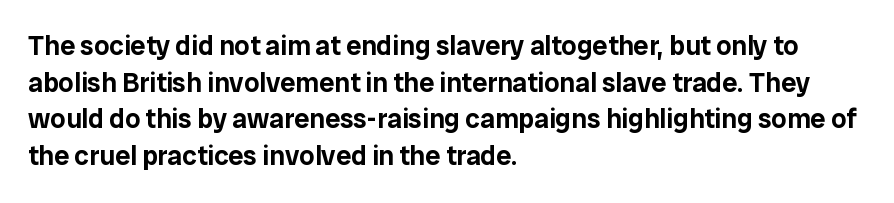
The image shows 27 px text type, upright; set left-aligned, normal line spacing (1.36x), normal letter spacing, not underlined.
